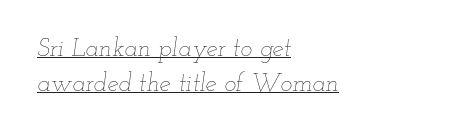
Normally led — the rows are evenly, conventionally spaced. Is the type slanted? Yes — the strokes lean at a clear angle. No letter is thick-stroked: the sample isn't bold. Glyph-to-glyph distance matches everyday printed text. Left-aligned paragraph, ragged on the right.
